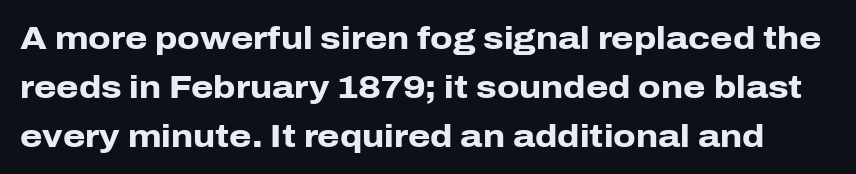
Default kerning and tracking; the words read as compact shapes. Beneath every word, the page is bare. If you drew a line through each stem, it would be perfectly vertical. If you measured baseline to baseline, you'd find a middling distance.
